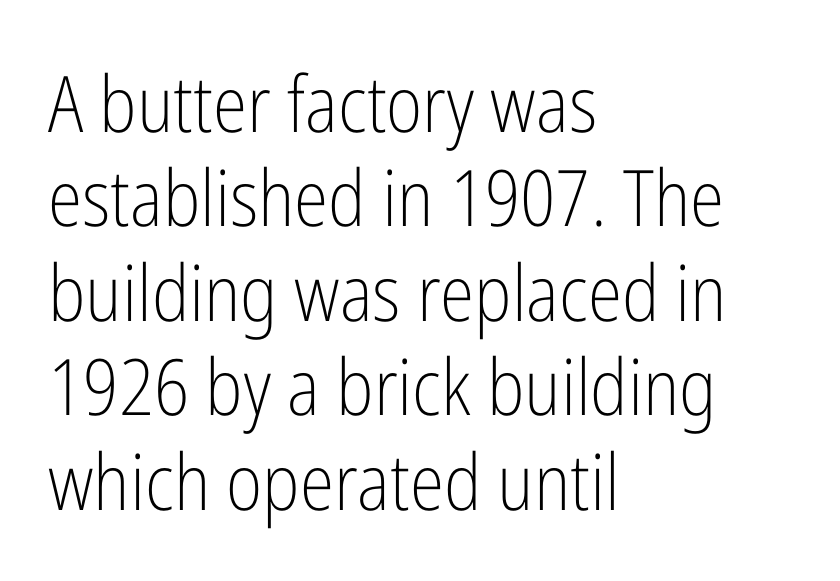
The image shows 78 px light, condensed sans-serif type, upright; set left-aligned, line spacing 1.21x, normal letter spacing, not underlined; low stroke contrast and a medium x-height.
